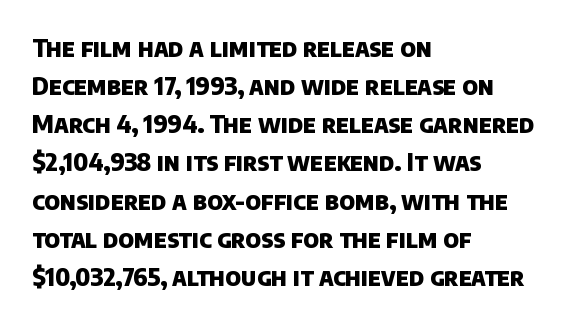
The rag falls on the right side of this text block. No extra tracking has been applied to these lines. If you measured baseline to baseline, you'd find a middling distance. In terms of weight, the rendering is a true, heavy bold. Letters rest on an invisible, unmarked baseline.
